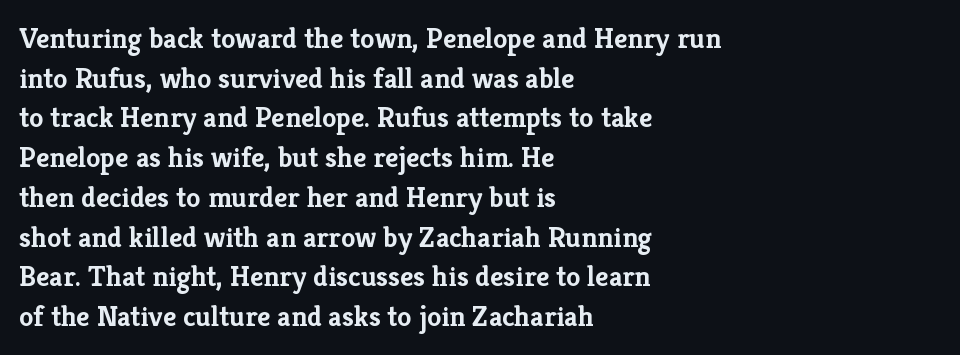
The image shows 29 px semibold serif type, upright; set left-aligned, normal line spacing (1.37x), normal letter spacing, not underlined; low stroke contrast and a medium x-height.
